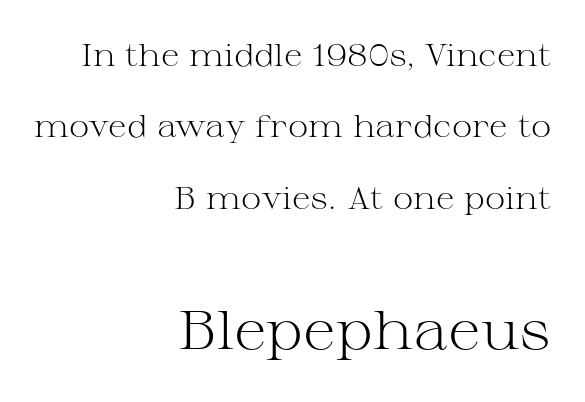
{"serif": "yes", "italic": "no", "bold": "no", "weight": "light", "width": "wide", "stroke_contrast": "medium", "x_height": "medium", "monospaced": "no", "underline": "no", "align": "right", "line_spacing": "loose", "line_spacing_ratio": 2.3, "letter_spacing": "normal", "letter_spacing_em": 0.0, "larger_block": "second", "size_ratio": 1.77, "glyph_px": 55}
